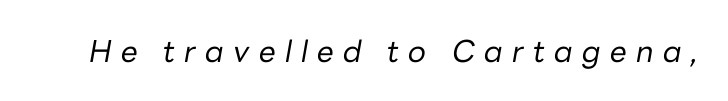
The image shows 30 px regular-weight type, italic (leaning right); set unusually wide letter spacing (+0.31 em), not underlined; low stroke contrast and a medium x-height.
